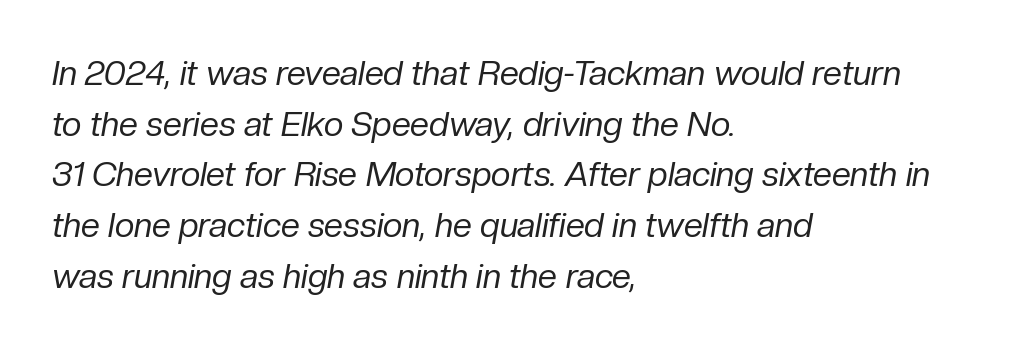
Character widths vary here, with narrow letters taking less room than wide ones. Left-aligned paragraph, ragged on the right. Heft: none added — not bold. Beneath every word, the page is bare.
